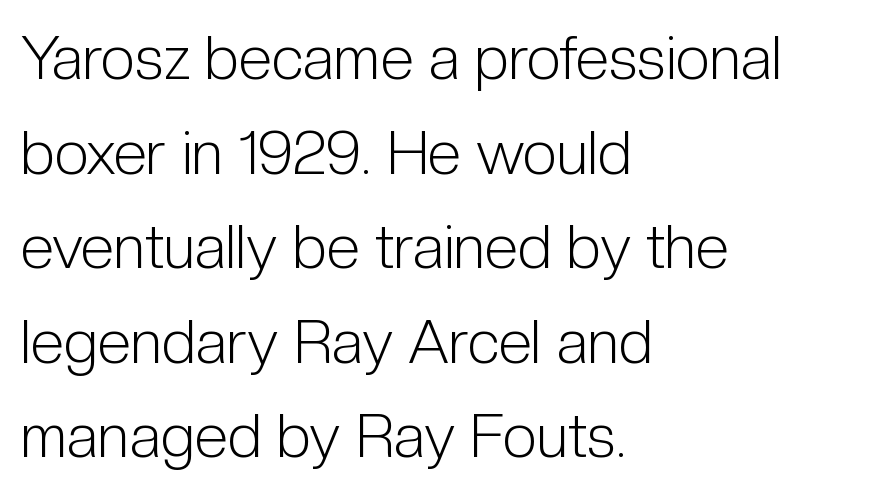
Horizontal bands of white between lines are of average thickness. The letters stand straight up with perfectly vertical stems. Proportional: the letters do not fall into vertical columns. The cut favours lightness, reaching ordinary text weight at its darkest. Words float on clear page, feet unadorned.
